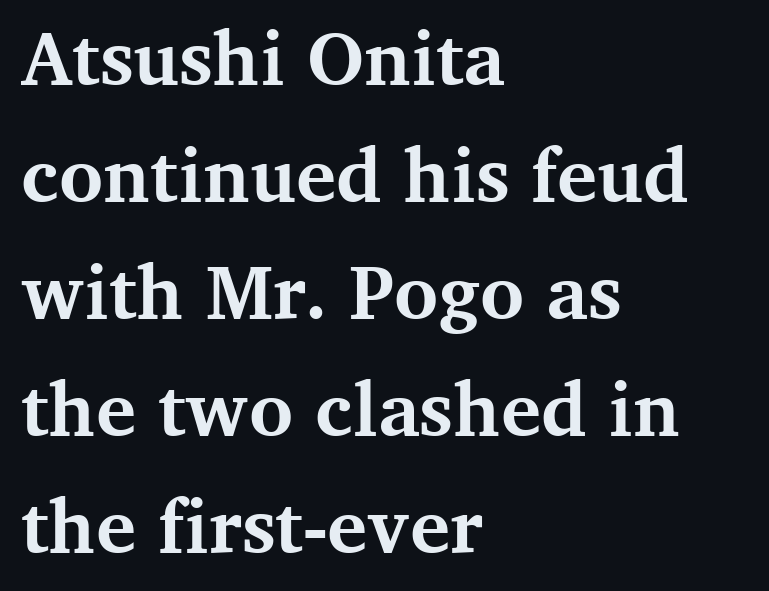
The image shows 75 px bold serif type, upright; set left-aligned, normal line spacing (1.56x), normal letter spacing, not underlined; medium stroke contrast and a medium x-height.
